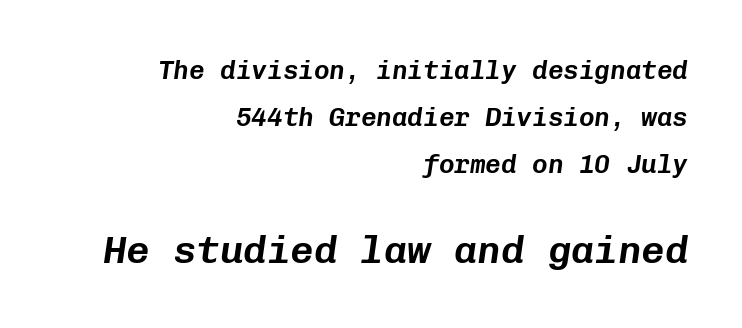
{"italic": "yes", "lean": "right", "slant_degrees": 8, "width": "normal", "stroke_contrast": "low", "x_height": "medium", "monospaced": "yes", "underline": "no", "align": "right", "line_spacing_ratio": 1.81, "letter_spacing": "normal", "letter_spacing_em": 0.0, "larger_block": "second", "size_ratio": 1.5, "glyph_px": 39}
